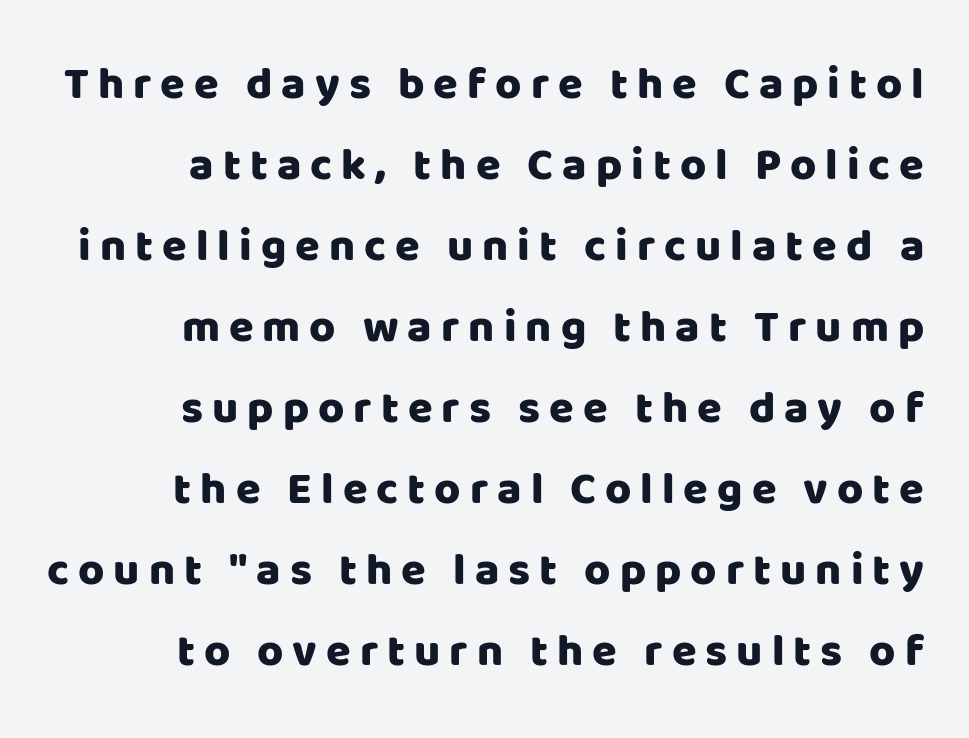
Typeset ragged left — the right edge is the straight one. Every stem runs plumb, perpendicular to the baseline. No word sits above an underline. Proportional: the letters do not fall into vertical columns.
